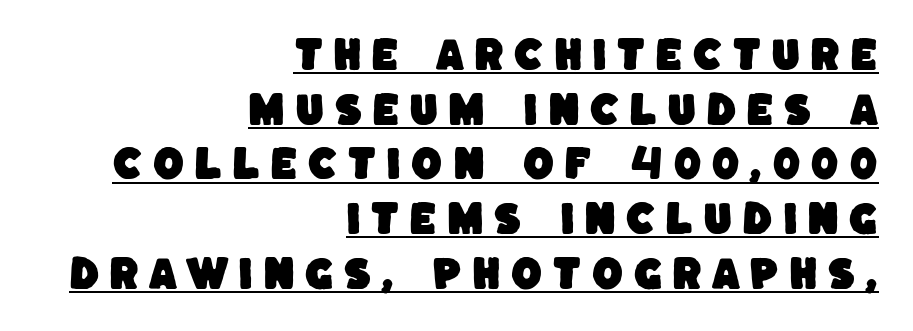
Q: Is the typeface a serif or a sans-serif typeface? A: Sans-serif.
Q: Is the text underlined? A: Yes.
Q: How is the paragraph aligned? A: Right-aligned.
Q: Is the spacing between letters normal or unusually wide? A: Unusually wide.
Q: Is the spacing between lines tight, normal or loose? A: Normal.
Q: Width (condensed, normal, or wide)? A: Normal.
Q: Stroke contrast? A: Low.
Q: x-height? A: Large.
Q: Monospaced? A: No.
